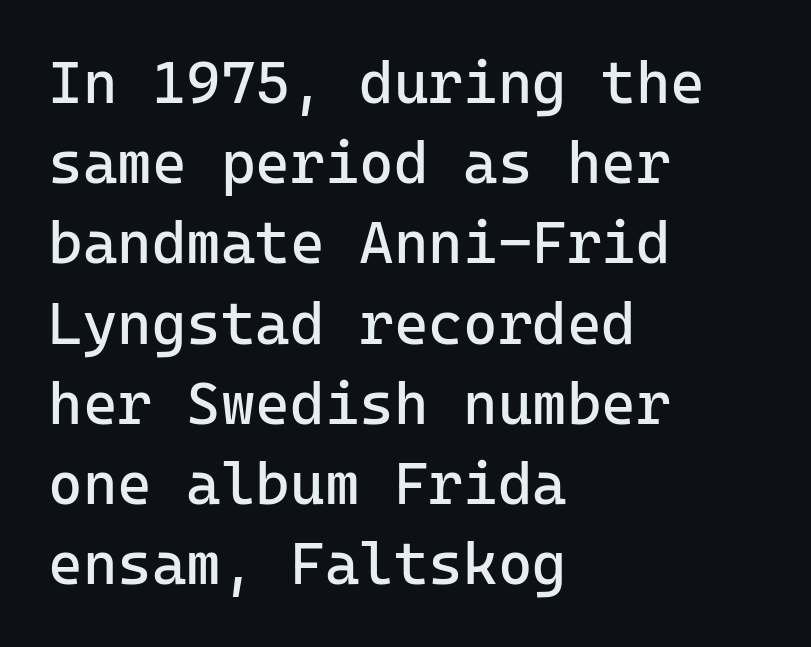
The image shows 59 px regular-weight sans-serif type, upright, monospaced; set left-aligned, normal line spacing (1.36x), normal letter spacing, not underlined; low stroke contrast and a medium x-height.
